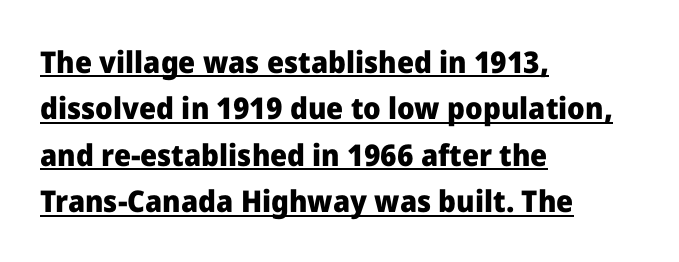
{"serif": "no", "italic": "no", "bold": "yes", "weight": "heavy", "width": "normal", "stroke_contrast": "low", "x_height": "medium", "monospaced": "no", "underline": "yes", "align": "left", "line_spacing": "normal", "line_spacing_ratio": 1.55, "letter_spacing": "normal", "letter_spacing_em": 0.0, "glyph_px": 30}
